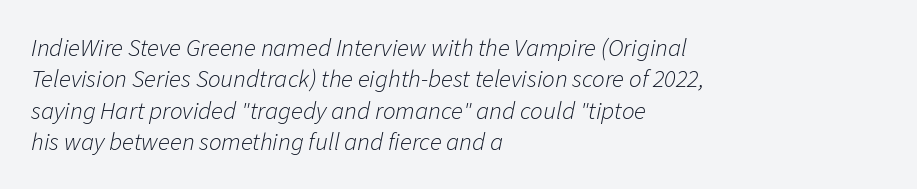
{"italic": "yes", "lean": "right", "slant_degrees": 11, "bold": "no", "underline": "no", "align": "left", "line_spacing": "normal", "line_spacing_ratio": 1.26, "letter_spacing": "normal", "letter_spacing_em": 0.0, "glyph_px": 25}
